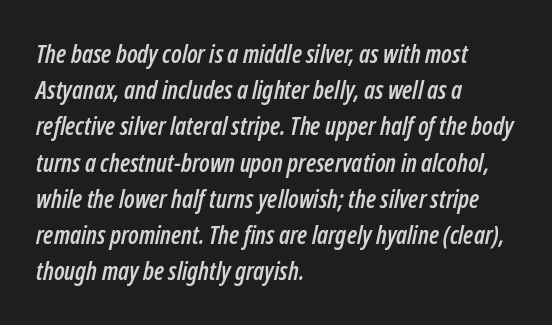
The string is rendered with underlining switched off. Words appear dense and cohesive because spacing is normal. Characters are canted at an angle relative to the baseline's perpendicular. Where is the straight margin? On the left. In terms of leading, this rendering sits right in the middle.
